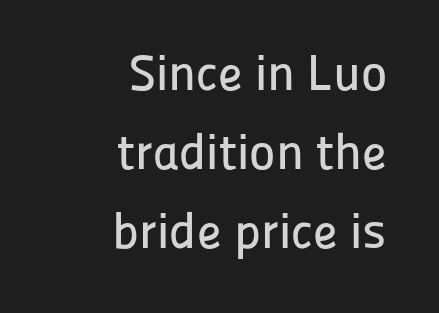
{"serif": "no", "italic": "no", "width": "normal", "stroke_contrast": "low", "x_height": "medium", "monospaced": "no", "underline": "no", "align": "right", "line_spacing": "normal", "line_spacing_ratio": 1.58, "letter_spacing": "normal", "letter_spacing_em": 0.0, "glyph_px": 50}
